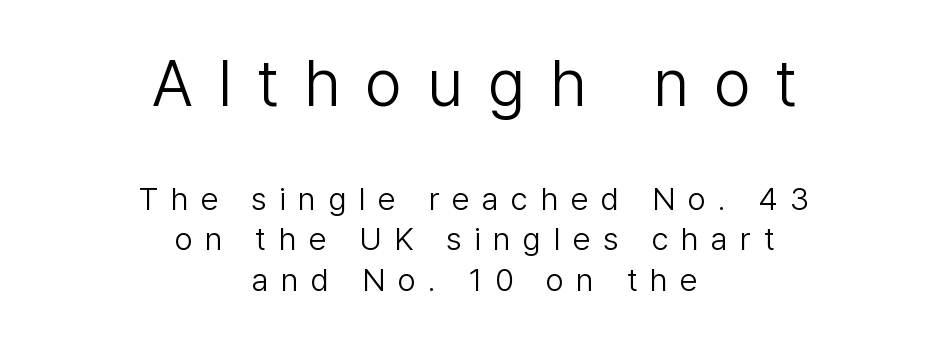
The face used here is a sans, in the tradition of grotesques and geometrics. These lines are rendered in a variable-pitch font. These two chunks differ in scale, with the top chunk taking the larger measure. The gap between lines stays unmarked.
